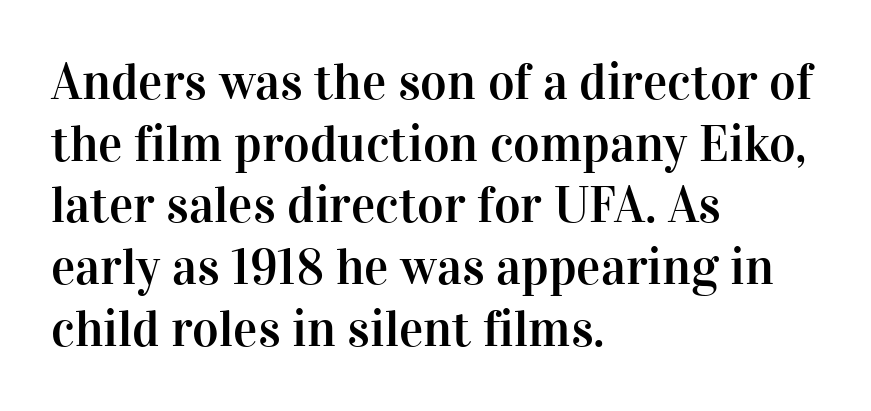
Q: Is the text italic (slanted)? A: No, it is upright.
Q: Is the typeface a serif or a sans-serif typeface? A: Serif.
Q: Is the text underlined? A: No.
Q: How is the paragraph aligned? A: Left-aligned.
Q: Is the spacing between letters normal or unusually wide? A: Normal.
Q: Width (condensed, normal, or wide)? A: Normal.
Q: Stroke contrast? A: High.
Q: x-height? A: Medium.
Q: Monospaced? A: No.
